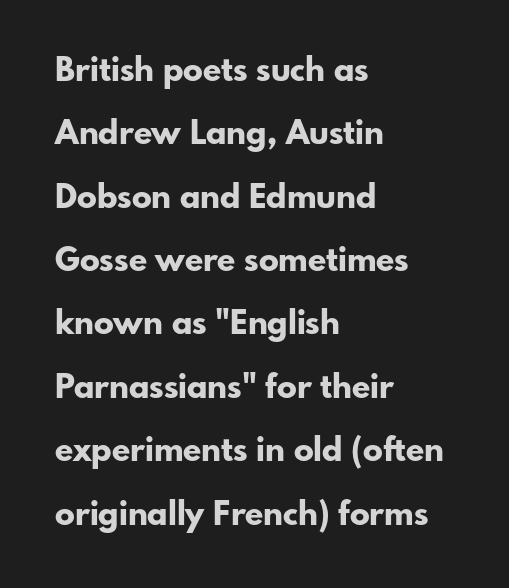
{"serif": "no", "italic": "no", "bold": "yes", "weight": "bold", "width": "normal", "stroke_contrast": "low", "x_height": "small", "monospaced": "no", "underline": "no", "align": "left", "line_spacing": "loose", "line_spacing_ratio": 1.92, "letter_spacing": "normal", "letter_spacing_em": 0.0, "glyph_px": 33}
